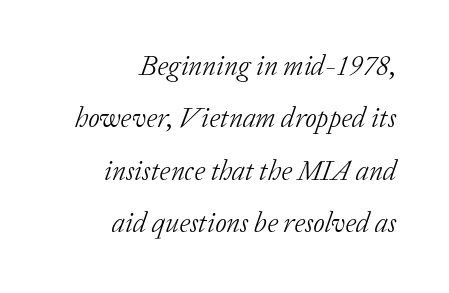
All the whitespace from short lines collects on the left. You can tell it's italic because the verticals aren't actually vertical. Letters rest on an invisible, unmarked baseline. What kind of face is this? One with serifs.
